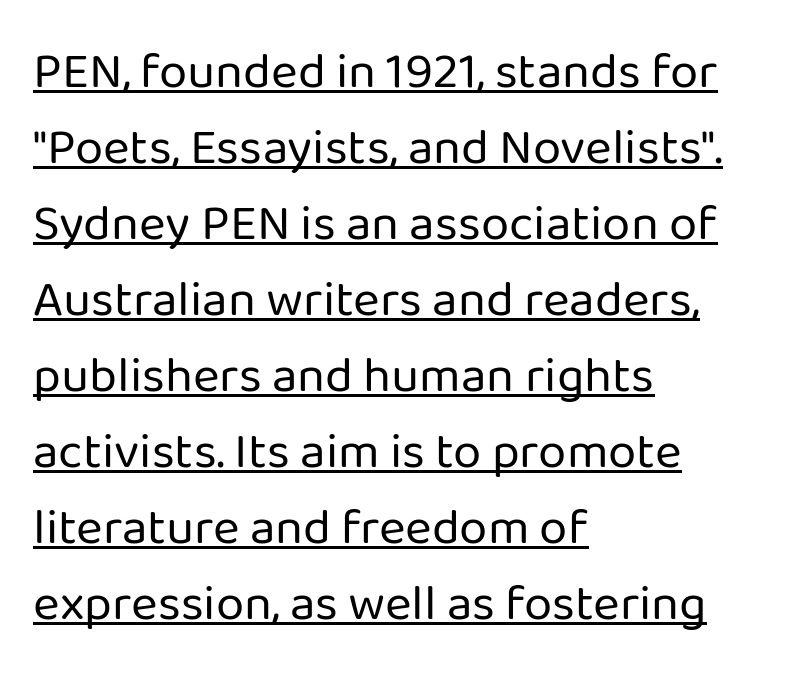
Q: Is the text bold? A: No.
Q: Is the text italic (slanted)? A: No, it is upright.
Q: Is the typeface a serif or a sans-serif typeface? A: Sans-serif.
Q: Is the text underlined? A: Yes.
Q: How is the paragraph aligned? A: Left-aligned.
Q: Is the spacing between letters normal or unusually wide? A: Normal.
Q: Is the spacing between lines tight, normal or loose? A: Normal.
Q: Width (condensed, normal, or wide)? A: Normal.
Q: Stroke contrast? A: Low.
Q: x-height? A: Medium.
Q: Monospaced? A: No.
